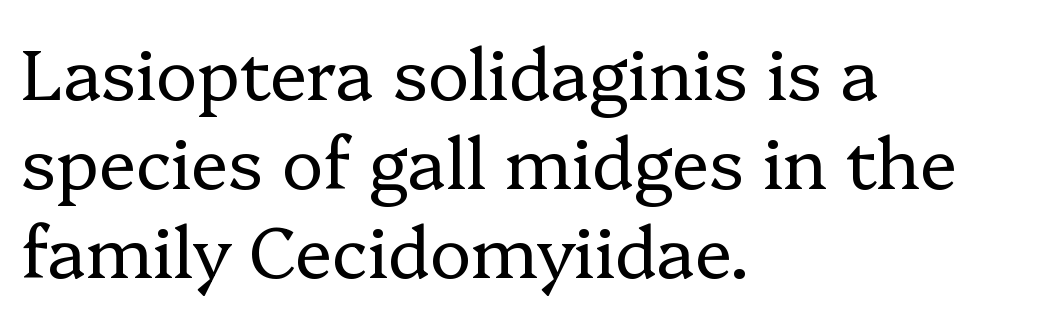
{"serif": "yes", "italic": "no", "bold": "no", "weight": "regular", "width": "normal", "stroke_contrast": "low", "x_height": "medium", "monospaced": "no", "underline": "no", "align": "left", "line_spacing": "normal", "line_spacing_ratio": 1.27, "letter_spacing": "normal", "letter_spacing_em": 0.0, "glyph_px": 70}
